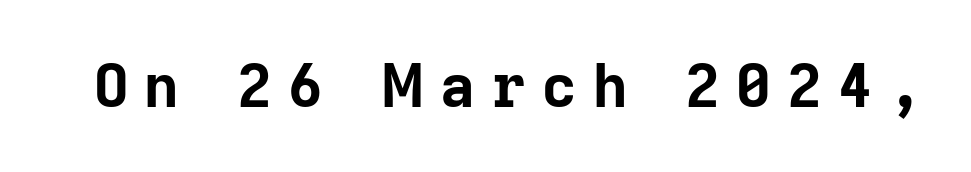
The image shows 60 px bold sans-serif type, upright; set unusually wide letter spacing (+0.27 em), not underlined; low stroke contrast and a medium x-height.
